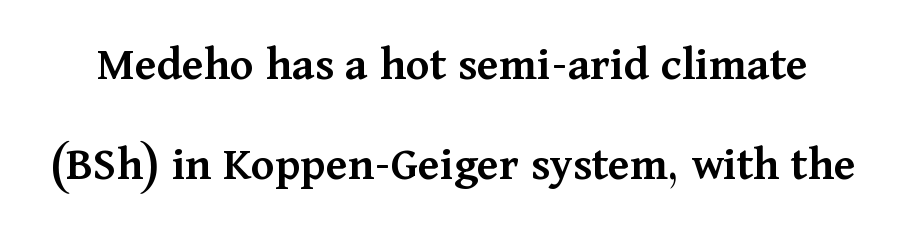
This sample trades compactness for vertical openness between lines. Look at the stroke-to-counter ratio: somewhat heavy, a semibold. Yep, those are serifs on the letters. Note the varied advance widths — an 'i' is clearly narrower than an 'm'. Clear beneath every line of the passage. Style check: upright.
